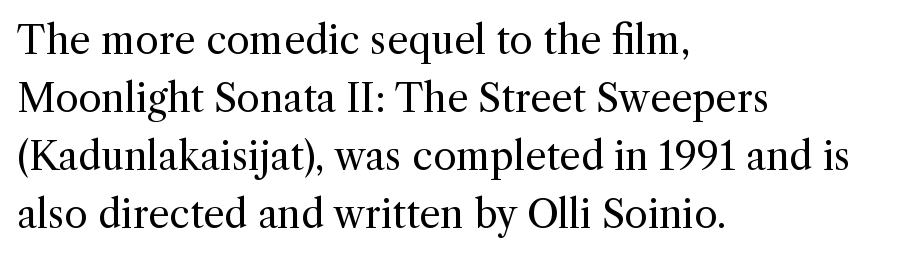
The image shows 38 px regular-weight serif type, upright; set left-aligned, normal line spacing (1.53x), normal letter spacing, not underlined; a medium x-height.
